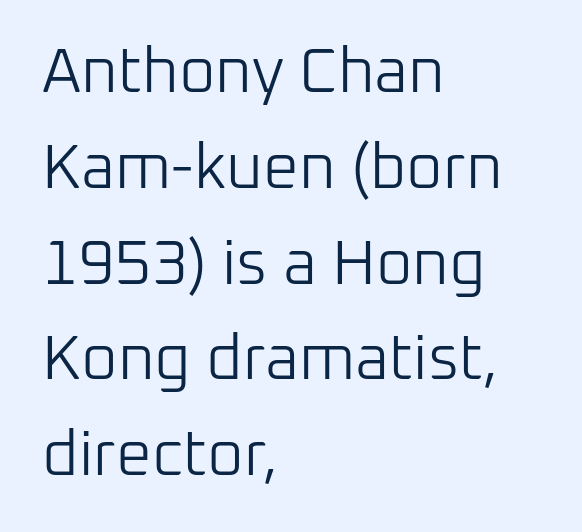
{"serif": "no", "italic": "no", "bold": "no", "weight": "light", "width": "normal", "stroke_contrast": "low", "x_height": "medium", "monospaced": "no", "underline": "no", "align": "left", "line_spacing": "normal", "line_spacing_ratio": 1.52, "letter_spacing": "normal", "letter_spacing_em": 0.0, "glyph_px": 63}
